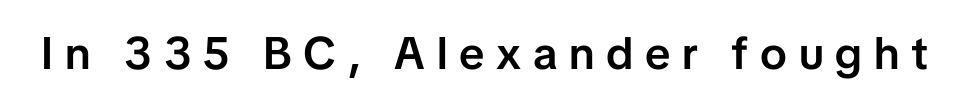
{"serif": "no", "italic": "no", "bold": "semi", "weight": "semibold", "width": "normal", "stroke_contrast": "low", "x_height": "medium", "monospaced": "no", "underline": "no", "letter_spacing": "wide", "letter_spacing_em": 0.26, "glyph_px": 45}
